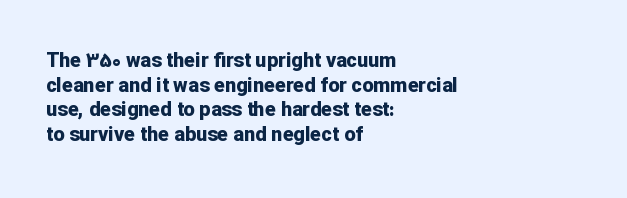
Q: Is the text bold? A: Yes.
Q: Is the text italic (slanted)? A: No, it is upright.
Q: Is the text underlined? A: No.
Q: How is the paragraph aligned? A: Left-aligned.
Q: Is the spacing between letters normal or unusually wide? A: Normal.
